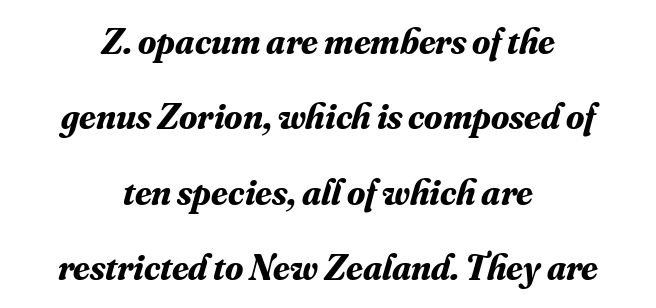
Q: Is the text bold? A: Yes.
Q: Is the text italic (slanted)? A: Yes, it leans right by about 16 degrees.
Q: Is the typeface a serif or a sans-serif typeface? A: Serif.
Q: Is the text underlined? A: No.
Q: How is the paragraph aligned? A: Centered.
Q: Is the spacing between letters normal or unusually wide? A: Normal.
Q: Is the spacing between lines tight, normal or loose? A: Loose.
Q: Width (condensed, normal, or wide)? A: Normal.
Q: Stroke contrast? A: Medium.
Q: x-height? A: Small.
Q: Monospaced? A: No.
